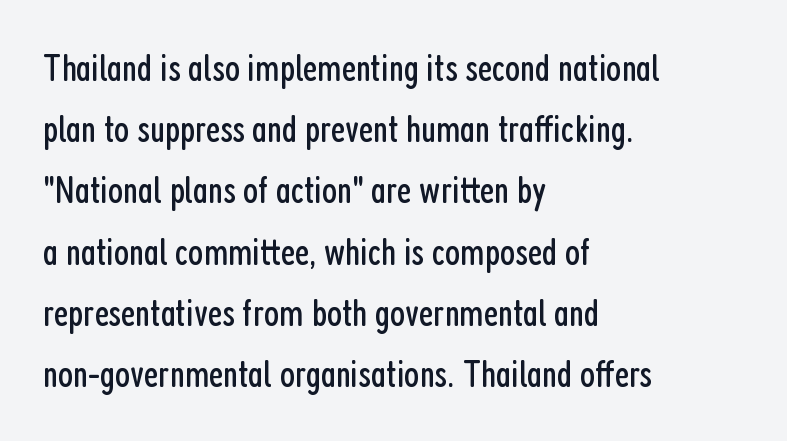
Q: Is the text bold? A: No.
Q: Is the text italic (slanted)? A: No, it is upright.
Q: Is the typeface a serif or a sans-serif typeface? A: Sans-serif.
Q: Is the text underlined? A: No.
Q: How is the paragraph aligned? A: Left-aligned.
Q: Is the spacing between letters normal or unusually wide? A: Normal.
Q: Is the spacing between lines tight, normal or loose? A: Normal.
Q: Width (condensed, normal, or wide)? A: Condensed.
Q: Stroke contrast? A: Low.
Q: x-height? A: Medium.
Q: Monospaced? A: No.
